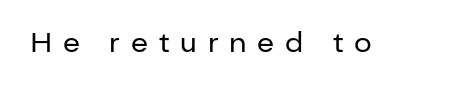
Words appear elongated and porous because spacing is wide. Posture: straight, roman, zero tilt. These lines are rendered in a variable-pitch font. The gap between lines stays unmarked.
